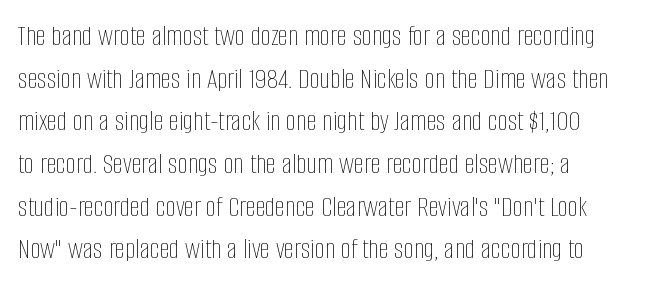
Q: Is the text bold? A: No.
Q: Is the text italic (slanted)? A: No, it is upright.
Q: Is the text underlined? A: No.
Q: Is the spacing between letters normal or unusually wide? A: Normal.
Q: Is the spacing between lines tight, normal or loose? A: Normal.
Q: Width (condensed, normal, or wide)? A: Condensed.
Q: Stroke contrast? A: Low.
Q: x-height? A: Large.
Q: Monospaced? A: No.
